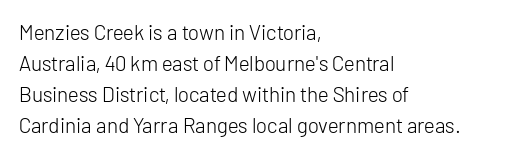
{"italic": "no", "bold": "no", "underline": "no", "align": "left", "line_spacing": "normal", "line_spacing_ratio": 1.47, "letter_spacing": "normal", "letter_spacing_em": 0.0, "glyph_px": 21}
